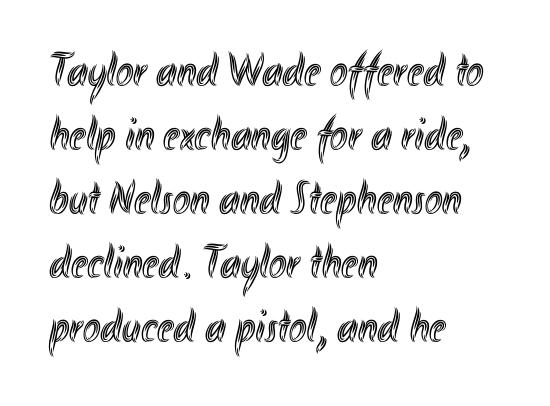
Character widths vary here, with narrow letters taking less room than wide ones. No extra tracking has been applied to these lines. Baseline-to-baseline distance is the conventional proportion of letter height. Reading down the block, your eye returns to a fixed left position each line.
